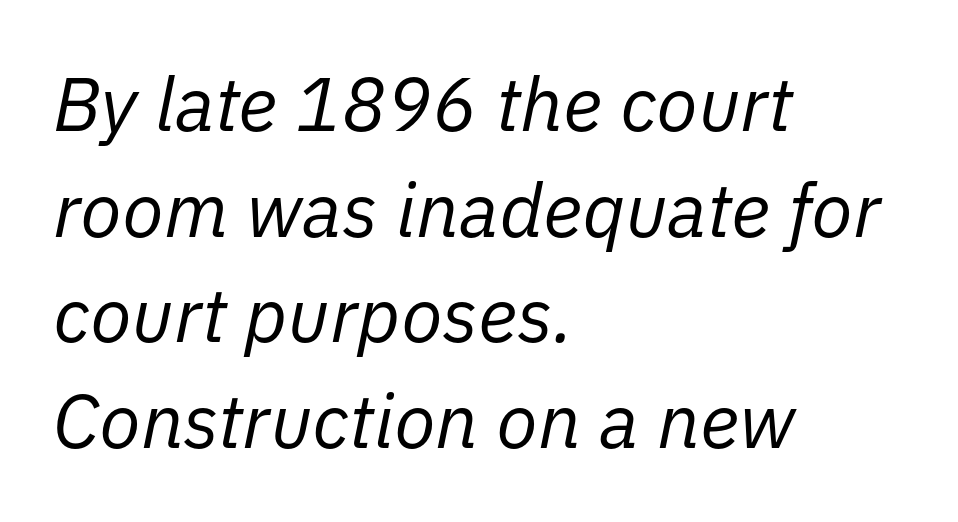
The image shows 76 px regular-weight type, italic (leaning right); set left-aligned, normal line spacing (1.39x), normal letter spacing, not underlined; low stroke contrast and a medium x-height.
